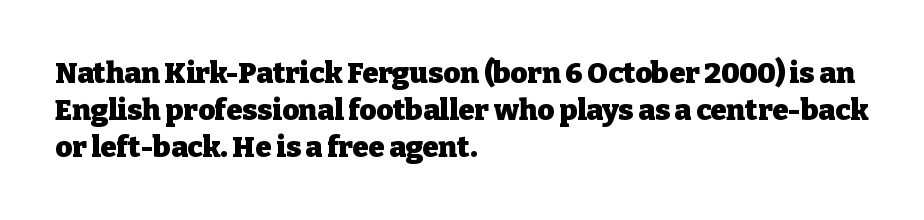
Q: Is the text bold? A: Yes.
Q: Is the text italic (slanted)? A: No, it is upright.
Q: Is the typeface a serif or a sans-serif typeface? A: Serif.
Q: Is the text underlined? A: No.
Q: How is the paragraph aligned? A: Left-aligned.
Q: Is the spacing between letters normal or unusually wide? A: Normal.
Q: Is the spacing between lines tight, normal or loose? A: Normal.
Q: Width (condensed, normal, or wide)? A: Normal.
Q: Stroke contrast? A: Low.
Q: x-height? A: Medium.
Q: Monospaced? A: No.
